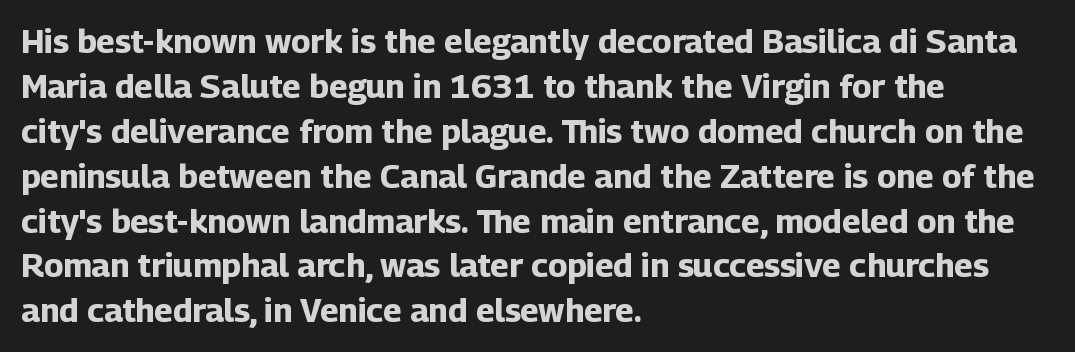
Line beginnings align vertically; line endings do not. Vertical spacing — default. Default kerning and tracking; the words read as compact shapes. Type without underlining. Unlike a traditional serif, this face leaves its strokes unadorned. Strong, thick strokes mark this as bold type.
